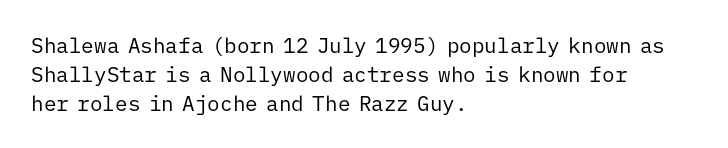
{"italic": "no", "bold": "no", "underline": "no", "align": "left", "line_spacing": "normal", "line_spacing_ratio": 1.38, "letter_spacing": "normal", "letter_spacing_em": 0.0, "glyph_px": 21}
